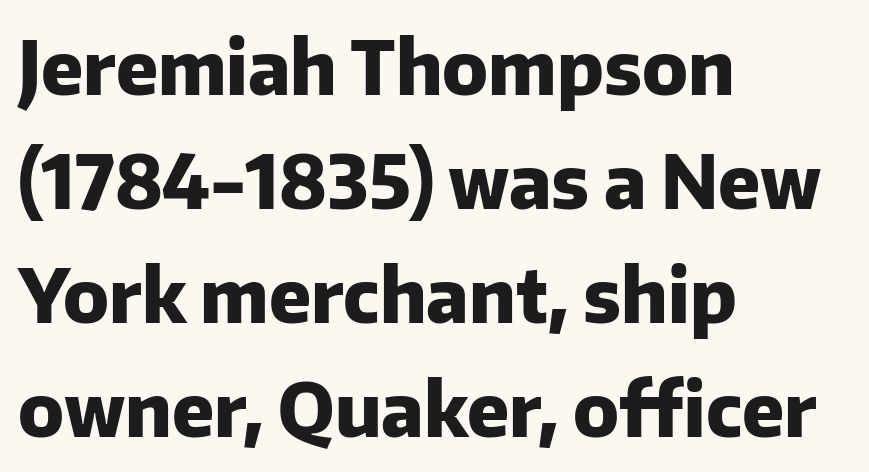
The image shows 74 px heavy sans-serif type, upright; set left-aligned, normal line spacing (1.54x), normal letter spacing, not underlined; low stroke contrast and a medium x-height.
